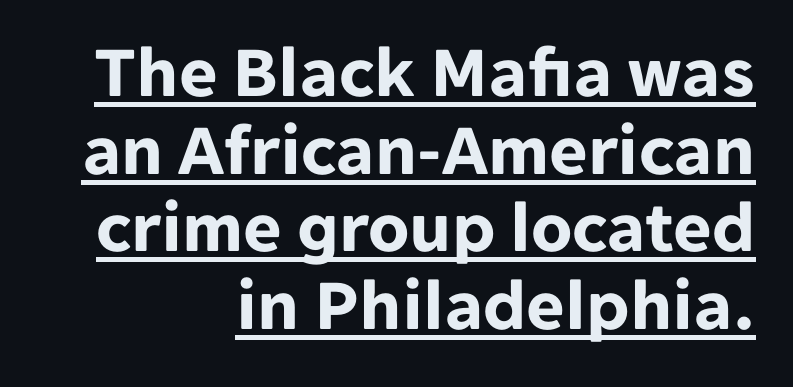
The rendering uses a small line-height, squeezing the rows. The type is set solid horizontally, with unmodified tracking. A typesetter would label this face a sans. Caption: bold face, heavy strokes.
